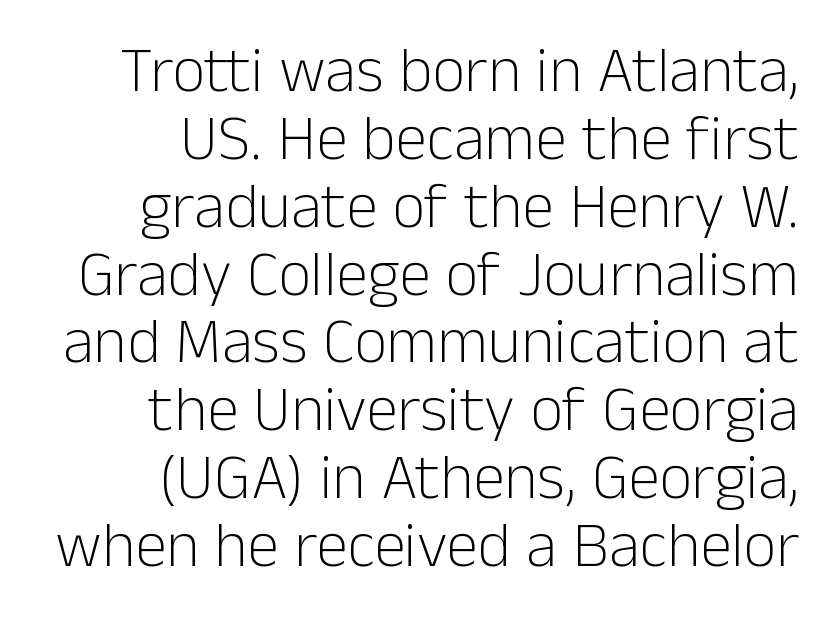
{"serif": "no", "italic": "no", "bold": "no", "weight": "light", "width": "normal", "stroke_contrast": "low", "x_height": "medium", "monospaced": "no", "underline": "no", "align": "right", "line_spacing": "tight", "line_spacing_ratio": 1.06, "letter_spacing": "normal", "letter_spacing_em": 0.0, "glyph_px": 64}
